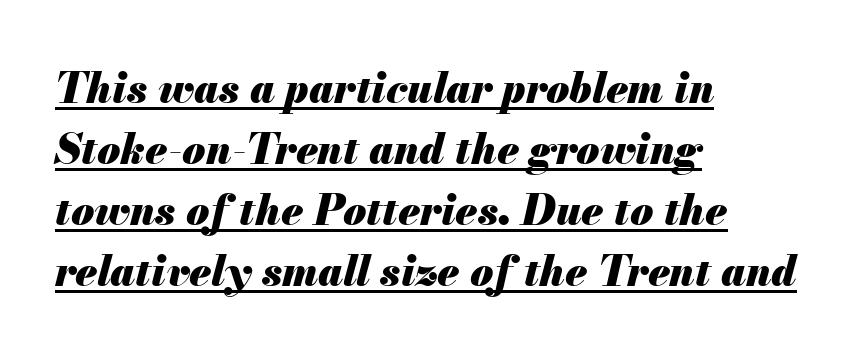
Q: Is the text bold? A: Yes.
Q: Is the text italic (slanted)? A: Yes, it leans right by about 13 degrees.
Q: Is the text underlined? A: Yes.
Q: How is the paragraph aligned? A: Left-aligned.
Q: Is the spacing between letters normal or unusually wide? A: Normal.
Q: Is the spacing between lines tight, normal or loose? A: Normal.
Q: Width (condensed, normal, or wide)? A: Normal.
Q: Stroke contrast? A: Medium.
Q: x-height? A: Small.
Q: Monospaced? A: No.
